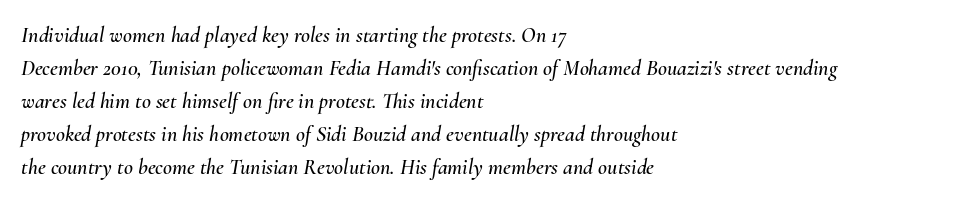
Descenders are the only things crossing below the line. Compared with typical paragraphs, the rows here are spaced about the same. The text block is weighted toward the left margin, trailing off unevenly rightward. The text carries the slant typical of an italic or oblique font.
